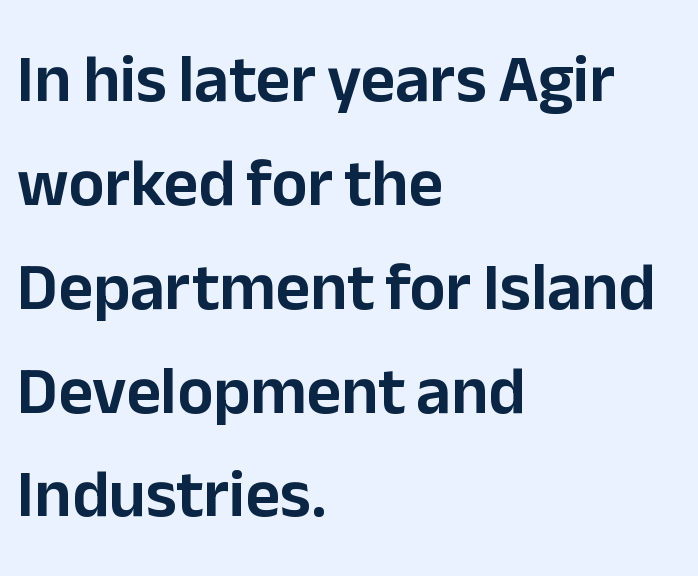
These lines are rendered in a variable-pitch font. Notice how descenders clear the ascenders below comfortably — that's standard leading. Check the space under the baseline: it is left empty. This is the regular roman posture of the typeface. Nobody touched the tracking dial on this one.
